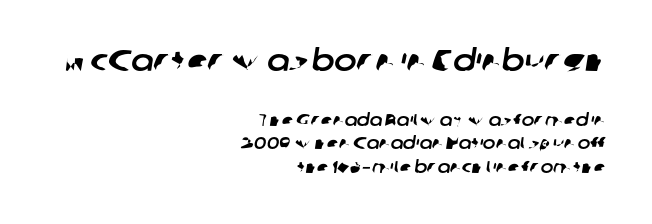
{"serif": "no", "width": "normal", "stroke_contrast": "low", "x_height": "medium", "monospaced": "no", "underline": "no", "align": "right", "line_spacing": "normal", "line_spacing_ratio": 1.37, "letter_spacing": "normal", "letter_spacing_em": 0.0, "larger_block": "first", "size_ratio": 1.76, "glyph_px": 30}
